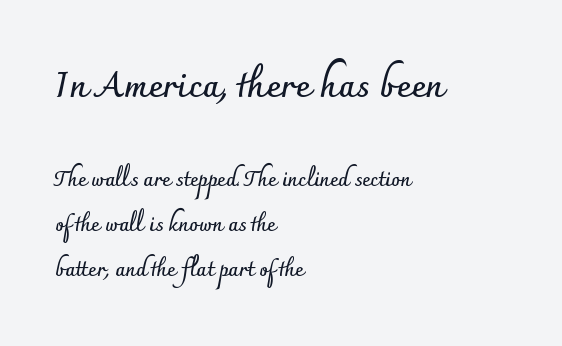
{"serif": "no", "bold": "yes", "weight": "semibold", "width": "normal", "stroke_contrast": "low", "x_height": "small", "monospaced": "no", "underline": "no", "align": "left", "line_spacing": "loose", "line_spacing_ratio": 2.26, "letter_spacing": "normal", "letter_spacing_em": 0.0, "larger_block": "first", "size_ratio": 1.75, "glyph_px": 35}
